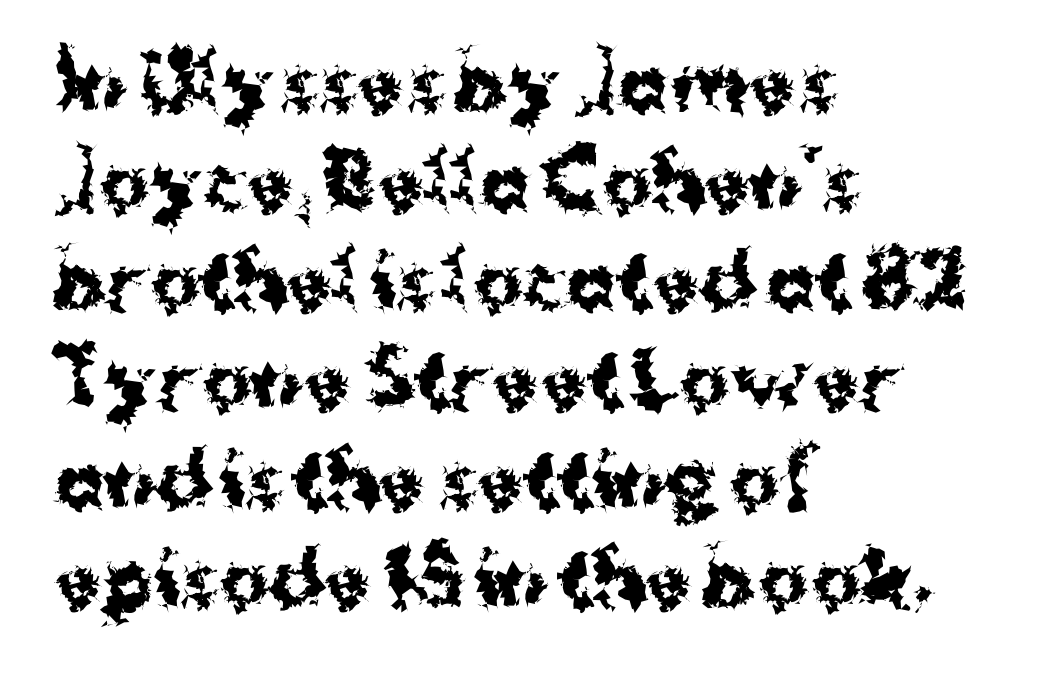
Unmarked baselines from the first word to the last. The line texture is even and compact thanks to regular tracking. Notice how the passage keeps a crisp vertical edge on the left only. The typography opts for an upright posture over an oblique one. The glyphs in this specimen are sans serif.
